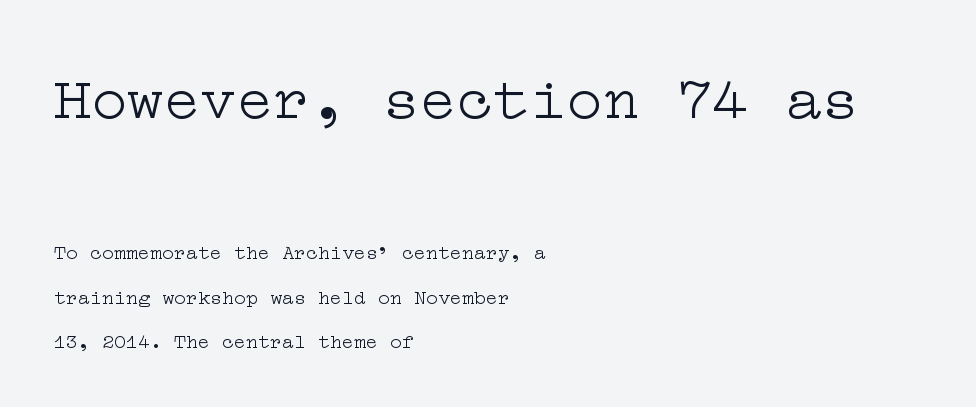
The image shows 61 px light, wide serif type, upright; set left-aligned, loose line spacing (2.22x), normal letter spacing, not underlined; the first (top) block is 3.05x larger; low stroke contrast and a medium x-height.
